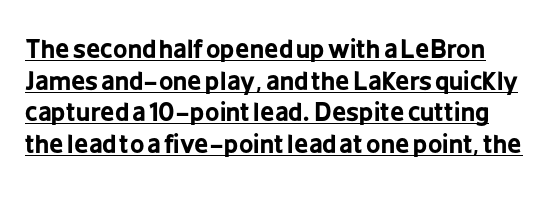
Horizontal bands of white between lines are of average thickness. Inter-character spacing is left at the font's built-in metrics. Emphasis by weight is at full strength: bold. Has an underline been added? It has. Ordinary non-slanted type is in use.
